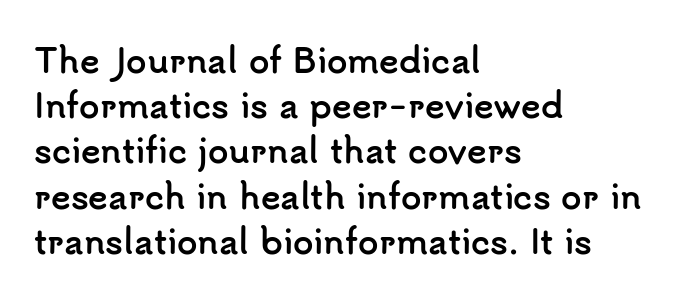
Q: Is the text bold? A: Yes.
Q: Is the text italic (slanted)? A: No, it is upright.
Q: Is the typeface a serif or a sans-serif typeface? A: Sans-serif.
Q: Is the text underlined? A: No.
Q: How is the paragraph aligned? A: Left-aligned.
Q: Is the spacing between letters normal or unusually wide? A: Normal.
Q: Is the spacing between lines tight, normal or loose? A: Normal.
Q: Width (condensed, normal, or wide)? A: Normal.
Q: Stroke contrast? A: Low.
Q: x-height? A: Small.
Q: Monospaced? A: No.
